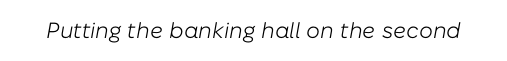
Descenders hang freely into open space. The axis of the letterforms is tilted away from vertical. Observe the ordinary spacing: letters are neighbours, not strangers. These glyphs show unthickened strokes, regular width or finer.
